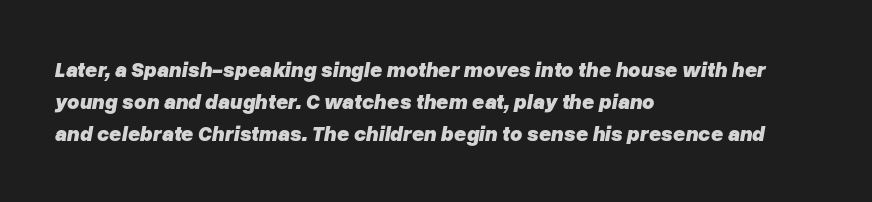
The image shows 21 px bold type, italic (leaning right); set left-aligned, normal line spacing (1.53x), normal letter spacing, not underlined.
